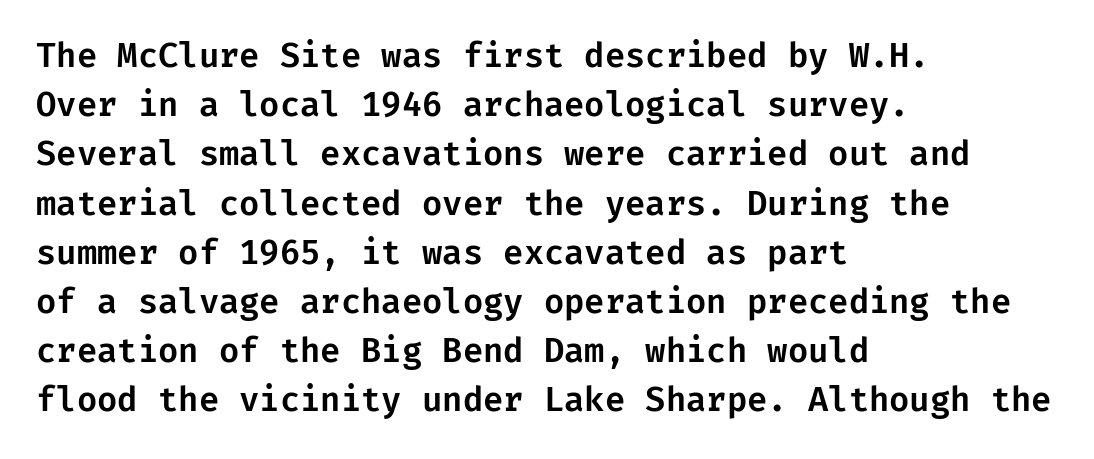
The image shows 33 px sans-serif type, upright; set left-aligned, normal line spacing (1.49x), normal letter spacing, not underlined; low stroke contrast and a medium x-height.
